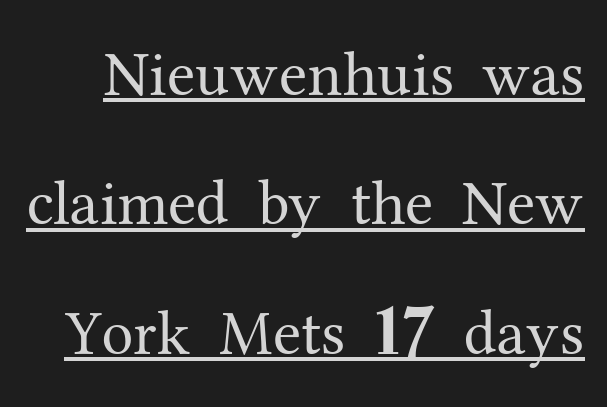
{"serif": "yes", "italic": "no", "bold": "no", "weight": "regular", "width": "normal", "stroke_contrast": "medium", "x_height": "medium", "monospaced": "no", "underline": "yes", "line_spacing": "loose", "line_spacing_ratio": 2.02, "letter_spacing": "normal", "letter_spacing_em": 0.0, "glyph_px": 64}
